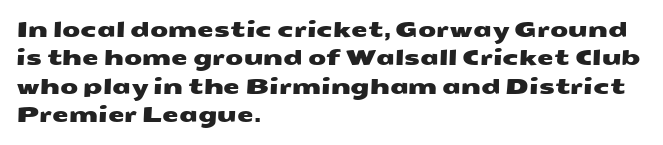
{"underline": "no", "align": "left", "line_spacing": "normal", "line_spacing_ratio": 1.35, "letter_spacing": "normal", "letter_spacing_em": 0.0, "glyph_px": 21}
